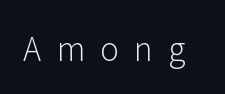
The image shows 32 px light sans-serif type, upright; set unusually wide letter spacing (+0.47 em), not underlined; low stroke contrast and a medium x-height.
